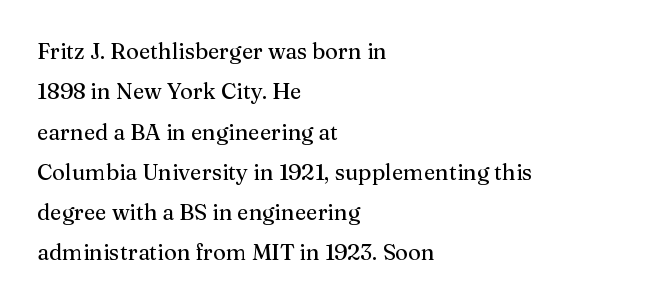
{"italic": "no", "underline": "no", "align": "left", "line_spacing_ratio": 1.83, "letter_spacing": "normal", "letter_spacing_em": 0.0, "glyph_px": 22}
